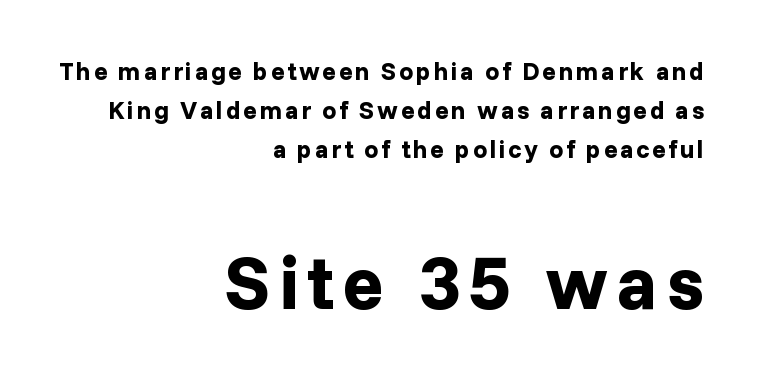
Q: Is the text bold? A: Yes.
Q: Is the text italic (slanted)? A: No, it is upright.
Q: Is the typeface a serif or a sans-serif typeface? A: Sans-serif.
Q: Is the text underlined? A: No.
Q: How is the paragraph aligned? A: Right-aligned.
Q: Is the spacing between lines tight, normal or loose? A: Normal.
Q: Which block of text is set in a larger size, the first (top) or the second (bottom)? A: The second (bottom) one.
Q: Width (condensed, normal, or wide)? A: Normal.
Q: Stroke contrast? A: Low.
Q: x-height? A: Medium.
Q: Monospaced? A: No.
